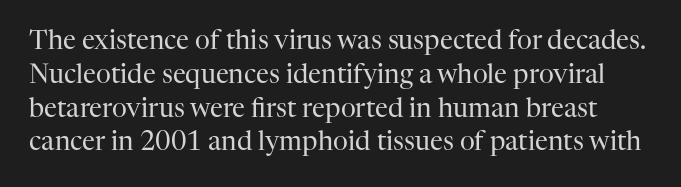
The line texture is even and compact thanks to regular tracking. Italic: no, the glyphs are upright roman. The foot of each line stays bare and open. The letters look calm and open, with moderate or lighter stems. The block of text has a typical density, with ordinary space between rows.
